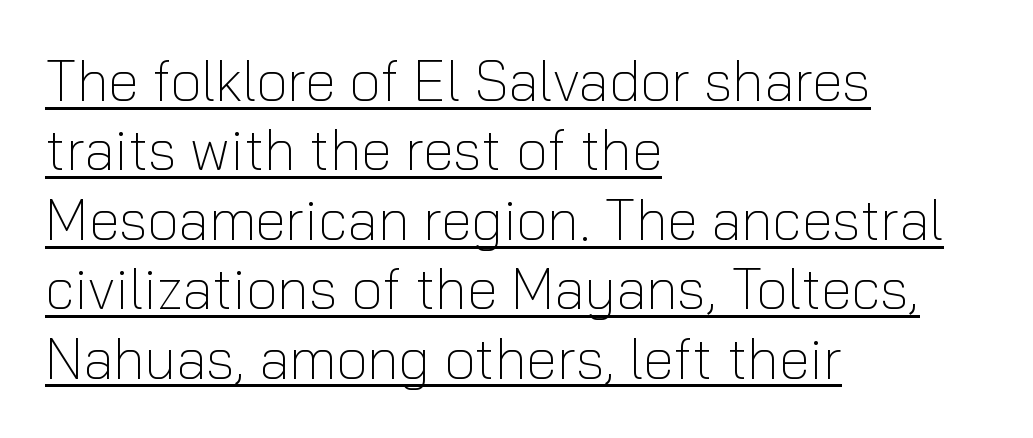
This is underlined copy, the kind a proofreader might mark for attention. What kind of face is this? One without serifs — a sans. Spacing between characters is what you'd get straight out of the box. Ascenders rise straight up at ninety degrees. A light-to-regular cut is what we see here. Here the designer chose a conventional face with non-uniform glyph widths.
